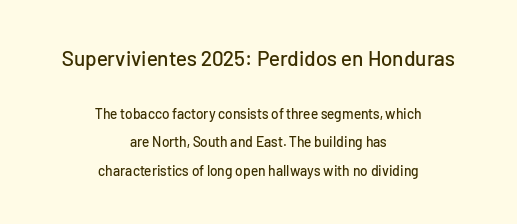
Q: Is the text italic (slanted)? A: No, it is upright.
Q: Is the text underlined? A: No.
Q: How is the paragraph aligned? A: Centered.
Q: Is the spacing between letters normal or unusually wide? A: Normal.
Q: Is the spacing between lines tight, normal or loose? A: Loose.
Q: Which block of text is set in a larger size, the first (top) or the second (bottom)? A: The first (top) one.
